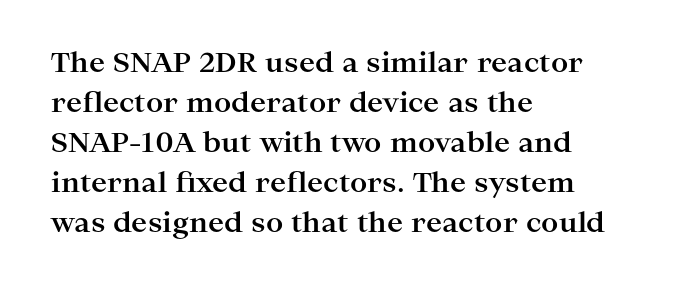
Q: Is the text bold? A: Yes.
Q: Is the text italic (slanted)? A: No, it is upright.
Q: Is the text underlined? A: No.
Q: How is the paragraph aligned? A: Left-aligned.
Q: Is the spacing between letters normal or unusually wide? A: Normal.
Q: Is the spacing between lines tight, normal or loose? A: Normal.
